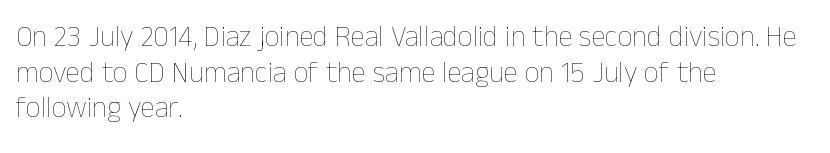
Q: Is the text bold? A: No.
Q: Is the text italic (slanted)? A: No, it is upright.
Q: Is the text underlined? A: No.
Q: How is the paragraph aligned? A: Left-aligned.
Q: Is the spacing between letters normal or unusually wide? A: Normal.
Q: Width (condensed, normal, or wide)? A: Normal.
Q: Stroke contrast? A: Low.
Q: x-height? A: Medium.
Q: Monospaced? A: No.
